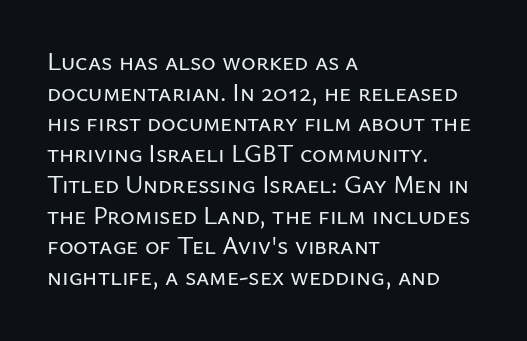
The image shows 25 px text type, upright; set left-aligned, line spacing 1.23x, normal letter spacing, not underlined.
